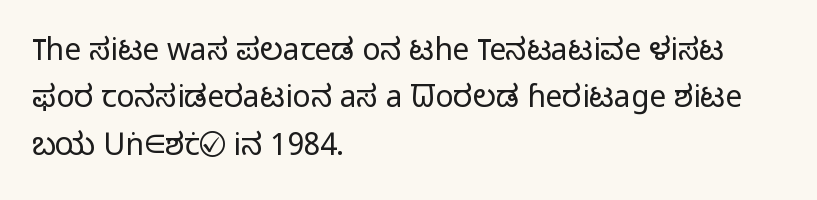
{"serif": "no", "italic": "no", "bold": "no", "weight": "light", "width": "normal", "stroke_contrast": "low", "x_height": "medium", "monospaced": "no", "underline": "no", "align": "left", "line_spacing": "normal", "line_spacing_ratio": 1.58, "letter_spacing": "normal", "letter_spacing_em": 0.0, "glyph_px": 30}
